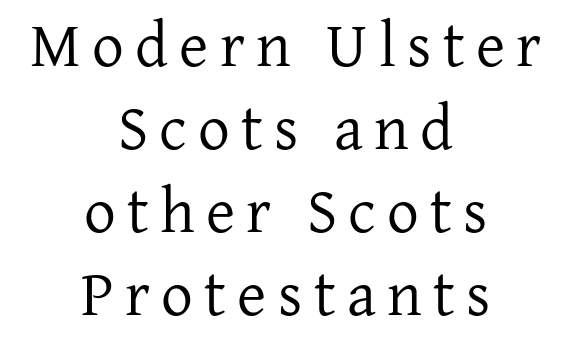
Q: Is the text bold? A: No.
Q: Is the text italic (slanted)? A: No, it is upright.
Q: Is the typeface a serif or a sans-serif typeface? A: Serif.
Q: Is the text underlined? A: No.
Q: How is the paragraph aligned? A: Centered.
Q: Is the spacing between lines tight, normal or loose? A: Normal.
Q: Width (condensed, normal, or wide)? A: Normal.
Q: Stroke contrast? A: Low.
Q: x-height? A: Medium.
Q: Monospaced? A: No.
